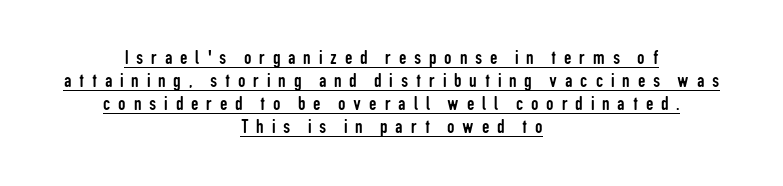
The image shows 21 px text type, upright; set centered, tight line spacing (1.1x), unusually wide letter spacing (+0.37 em), underlined.
